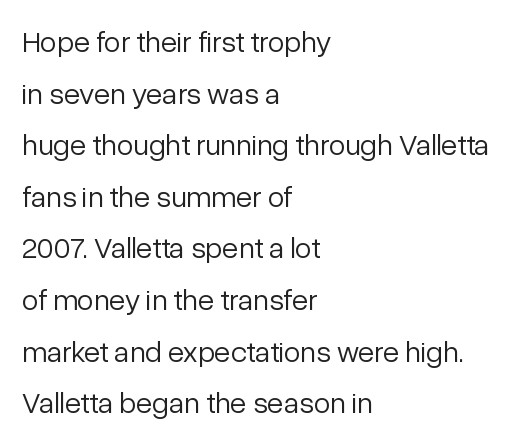
The image shows 30 px light sans-serif type, upright; set left-aligned, line spacing 1.72x, normal letter spacing, not underlined; low stroke contrast and a medium x-height.
